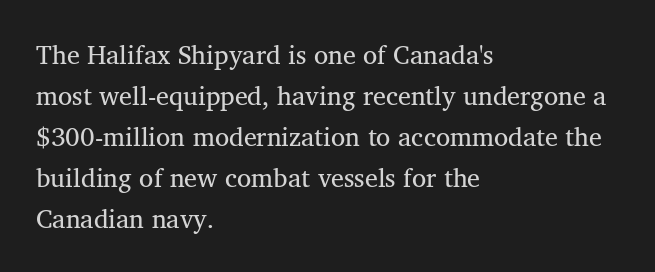
The image shows 26 px text type; set left-aligned, normal line spacing (1.58x), normal letter spacing, not underlined.
